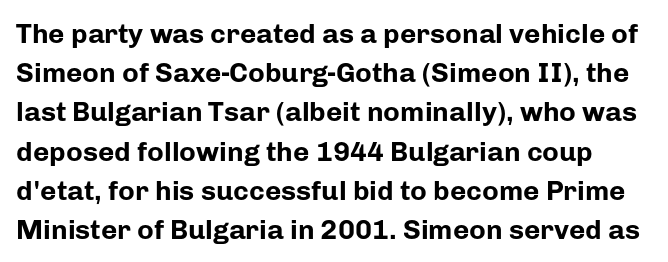
{"serif": "no", "italic": "no", "bold": "yes", "weight": "bold", "width": "normal", "stroke_contrast": "low", "x_height": "medium", "monospaced": "no", "underline": "no", "line_spacing": "normal", "line_spacing_ratio": 1.4, "letter_spacing": "normal", "letter_spacing_em": 0.0, "glyph_px": 28}
